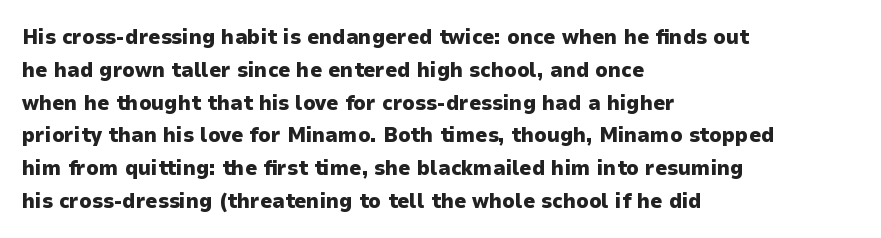
{"italic": "no", "bold": "yes", "underline": "no", "align": "left", "line_spacing": "normal", "line_spacing_ratio": 1.56, "letter_spacing": "normal", "letter_spacing_em": 0.0, "glyph_px": 21}
